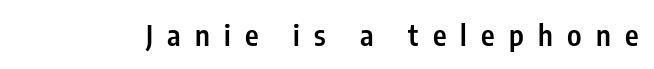
{"serif": "no", "italic": "no", "bold": "semi", "weight": "semibold", "width": "condensed", "stroke_contrast": "low", "x_height": "medium", "monospaced": "no", "underline": "no", "letter_spacing": "wide", "letter_spacing_em": 0.49, "glyph_px": 29}
